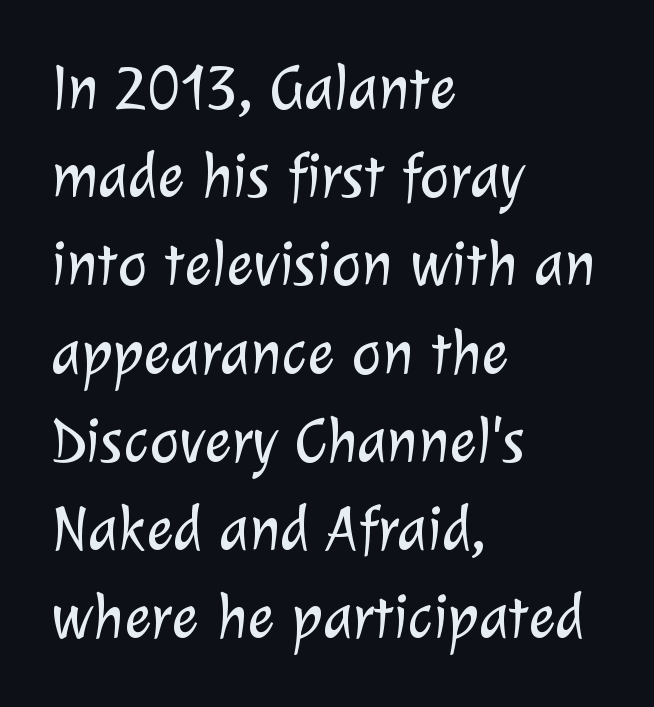
The image shows 63 px light sans-serif type; set left-aligned, normal line spacing (1.4x), normal letter spacing, not underlined; low stroke contrast and a medium x-height.
